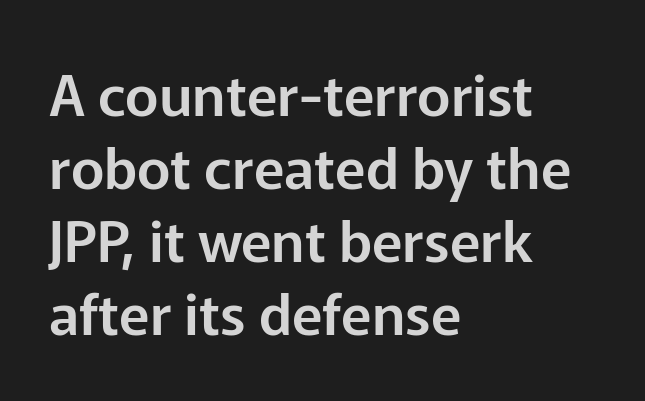
Q: Is the text italic (slanted)? A: No, it is upright.
Q: Is the typeface a serif or a sans-serif typeface? A: Sans-serif.
Q: Is the text underlined? A: No.
Q: How is the paragraph aligned? A: Left-aligned.
Q: Is the spacing between letters normal or unusually wide? A: Normal.
Q: Is the spacing between lines tight, normal or loose? A: Normal.
Q: Width (condensed, normal, or wide)? A: Normal.
Q: Stroke contrast? A: Low.
Q: x-height? A: Medium.
Q: Monospaced? A: No.
